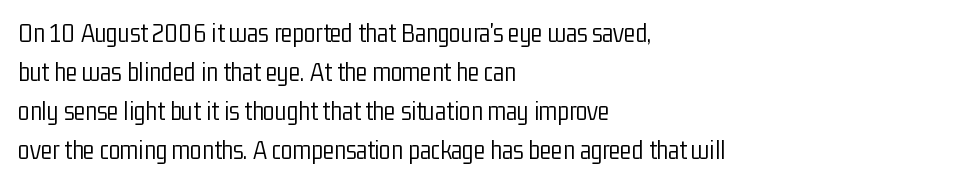
{"italic": "no", "bold": "no", "underline": "no", "align": "left", "line_spacing": "normal", "line_spacing_ratio": 1.44, "letter_spacing": "normal", "letter_spacing_em": 0.0, "glyph_px": 27}
